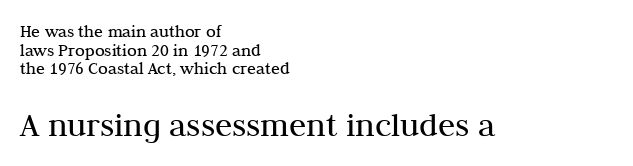
Does extra space separate the letters? No, they use regular spacing. Quick note: interline space is minimal. Beneath every word, the page is bare. In CSS terms this would be text-align: left. The characters display serif detailing at their extremities. In this sample the second text group is rendered at the bigger scale.
